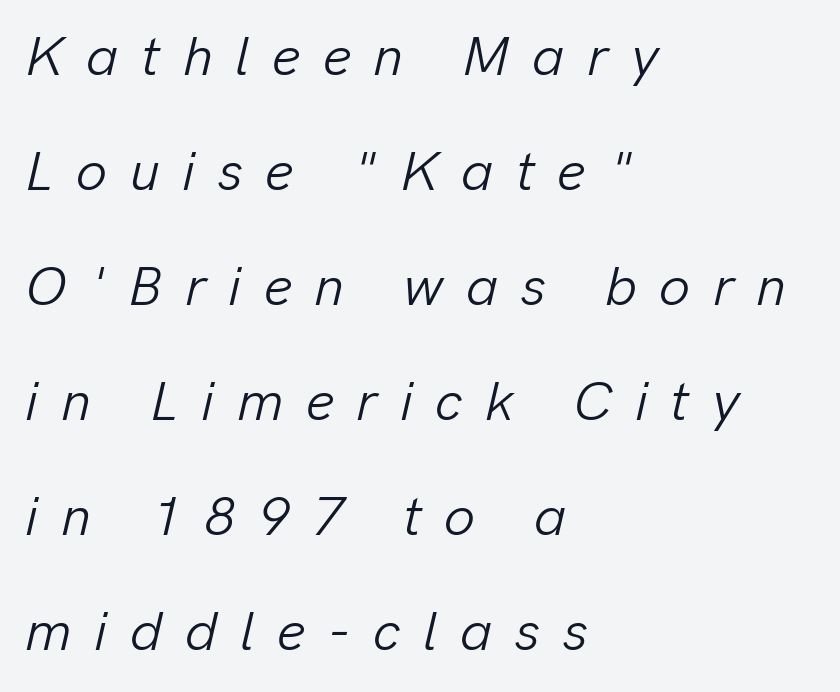
{"italic": "yes", "lean": "right", "slant_degrees": 13, "bold": "no", "weight": "light", "width": "normal", "stroke_contrast": "low", "x_height": "medium", "monospaced": "no", "underline": "no", "align": "left", "line_spacing": "loose", "line_spacing_ratio": 2.09, "letter_spacing": "wide", "letter_spacing_em": 0.41, "glyph_px": 55}
